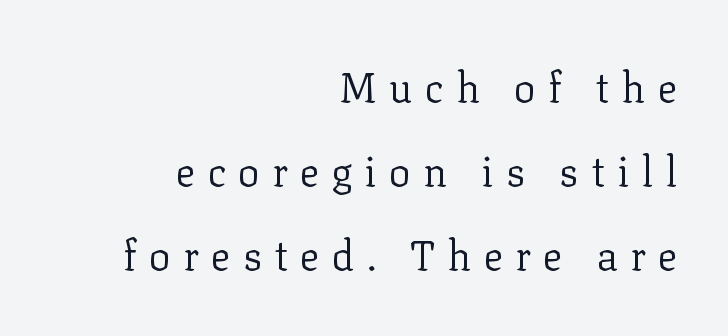
{"serif": "yes", "italic": "no", "bold": "no", "weight": "regular", "width": "normal", "stroke_contrast": "low", "x_height": "medium", "monospaced": "no", "underline": "no", "align": "right", "line_spacing": "loose", "line_spacing_ratio": 2.05, "letter_spacing": "wide", "letter_spacing_em": 0.3, "glyph_px": 41}
